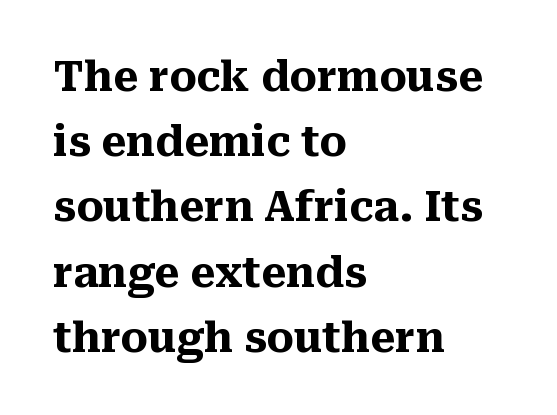
{"serif": "yes", "italic": "no", "bold": "yes", "weight": "heavy", "width": "normal", "stroke_contrast": "medium", "x_height": "medium", "monospaced": "no", "underline": "no", "align": "left", "line_spacing": "normal", "line_spacing_ratio": 1.59, "letter_spacing": "normal", "letter_spacing_em": 0.0, "glyph_px": 41}
